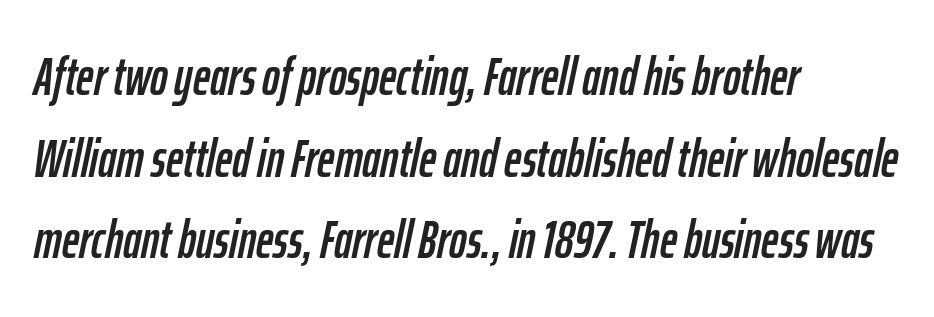
The image shows 53 px condensed type, italic (leaning right); set left-aligned, normal line spacing (1.54x), normal letter spacing, not underlined; low stroke contrast and a medium x-height.
